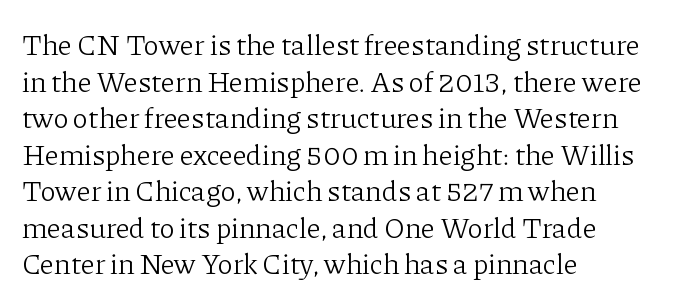
Q: Is the text bold? A: No.
Q: Is the text italic (slanted)? A: No, it is upright.
Q: Is the typeface a serif or a sans-serif typeface? A: Serif.
Q: Is the text underlined? A: No.
Q: How is the paragraph aligned? A: Left-aligned.
Q: Is the spacing between letters normal or unusually wide? A: Normal.
Q: Is the spacing between lines tight, normal or loose? A: Normal.
Q: Width (condensed, normal, or wide)? A: Normal.
Q: Stroke contrast? A: Low.
Q: x-height? A: Medium.
Q: Monospaced? A: No.
